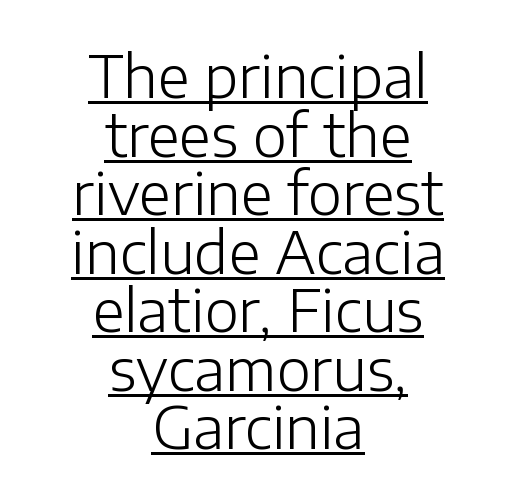
Q: Is the text bold? A: No.
Q: Is the text italic (slanted)? A: No, it is upright.
Q: Is the typeface a serif or a sans-serif typeface? A: Sans-serif.
Q: Is the text underlined? A: Yes.
Q: How is the paragraph aligned? A: Centered.
Q: Is the spacing between letters normal or unusually wide? A: Normal.
Q: Is the spacing between lines tight, normal or loose? A: Tight.
Q: Width (condensed, normal, or wide)? A: Normal.
Q: Stroke contrast? A: Low.
Q: x-height? A: Medium.
Q: Monospaced? A: No.
